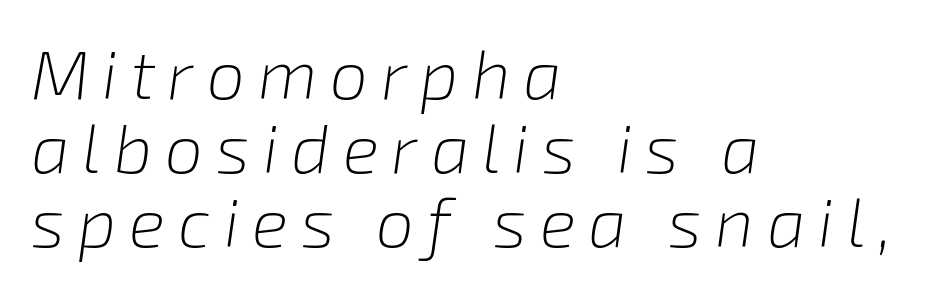
An italicized treatment has been applied to the whole sample. Horizontal alignment here is leftward, the default for most running prose. Vertical stems look standard width or narrower in stroke. Clear beneath every line of the passage.
